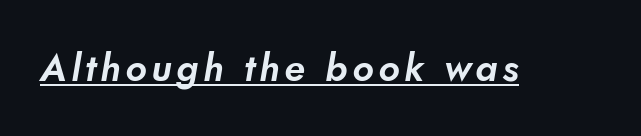
{"serif": "no", "width": "normal", "stroke_contrast": "low", "x_height": "small", "monospaced": "no", "underline": "yes", "glyph_px": 38}
